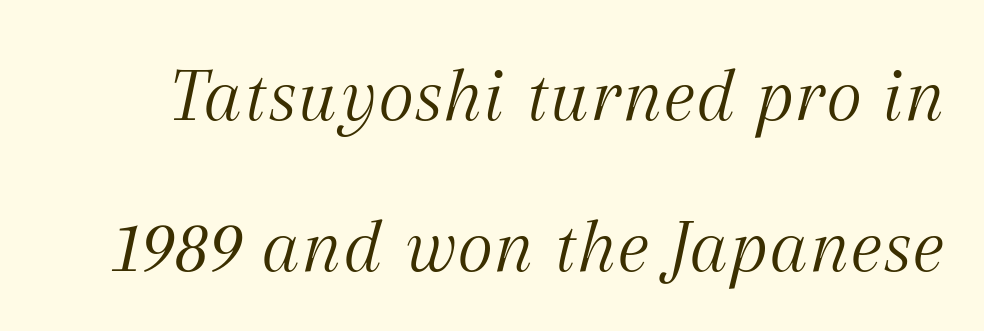
Q: Is the text bold? A: No.
Q: Is the text italic (slanted)? A: Yes, it leans right by about 12 degrees.
Q: Is the typeface a serif or a sans-serif typeface? A: Serif.
Q: Is the text underlined? A: No.
Q: Is the spacing between letters normal or unusually wide? A: Normal.
Q: Is the spacing between lines tight, normal or loose? A: Loose.
Q: Width (condensed, normal, or wide)? A: Normal.
Q: Stroke contrast? A: Medium.
Q: x-height? A: Medium.
Q: Monospaced? A: No.
